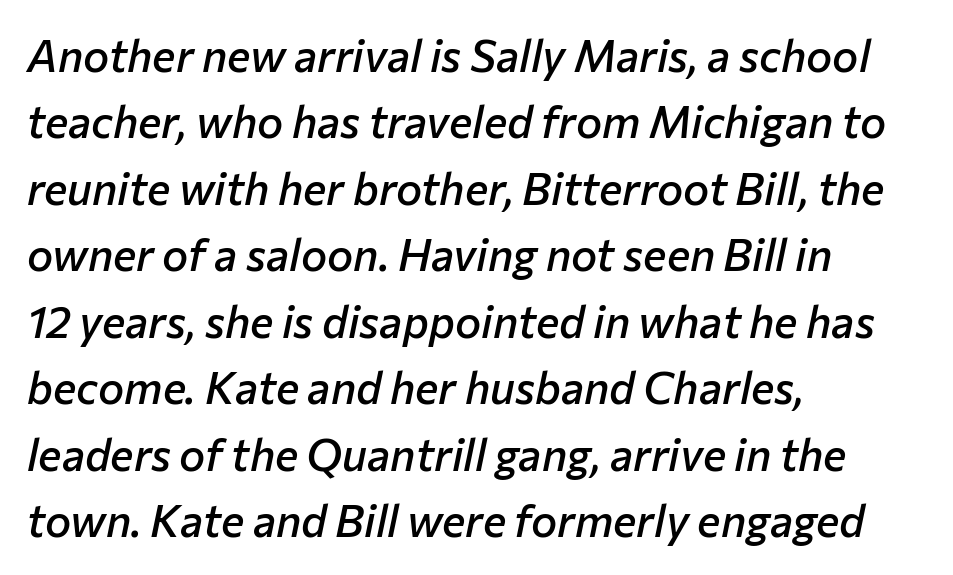
Every character sits at an angle, as italics do. If you measured baseline to baseline, you'd find a middling distance. Note the varied advance widths — an 'i' is clearly narrower than an 'm'. Typographic density is moderately raised because the face is semibold. This sample is left-justified, so line endings fall wherever the words run out. The face used here is rendered with its standard letterfit.
